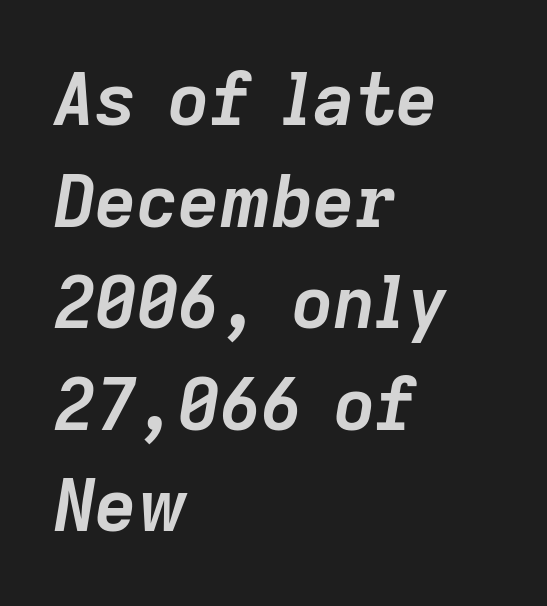
{"italic": "yes", "lean": "right", "slant_degrees": 9, "bold": "yes", "weight": "semibold", "width": "normal", "stroke_contrast": "low", "x_height": "medium", "monospaced": "no", "underline": "no", "align": "left", "line_spacing": "normal", "line_spacing_ratio": 1.41, "letter_spacing": "normal", "letter_spacing_em": 0.0, "glyph_px": 72}
